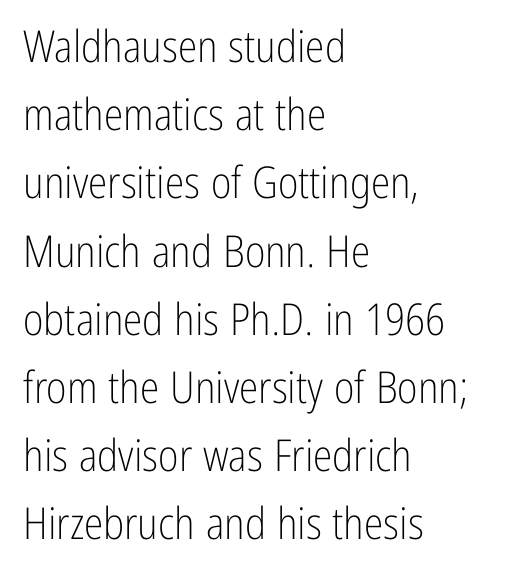
{"serif": "no", "italic": "no", "bold": "no", "weight": "light", "width": "condensed", "stroke_contrast": "low", "x_height": "medium", "monospaced": "no", "underline": "no", "align": "left", "line_spacing": "normal", "line_spacing_ratio": 1.55, "letter_spacing": "normal", "letter_spacing_em": 0.0, "glyph_px": 44}
